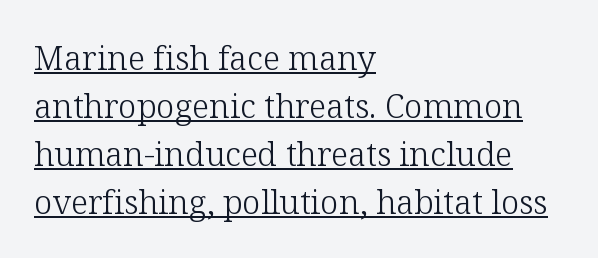
{"serif": "yes", "italic": "no", "bold": "no", "weight": "light", "width": "normal", "stroke_contrast": "low", "x_height": "medium", "monospaced": "no", "underline": "yes", "align": "left", "line_spacing": "normal", "line_spacing_ratio": 1.45, "letter_spacing": "normal", "letter_spacing_em": 0.0, "glyph_px": 33}
